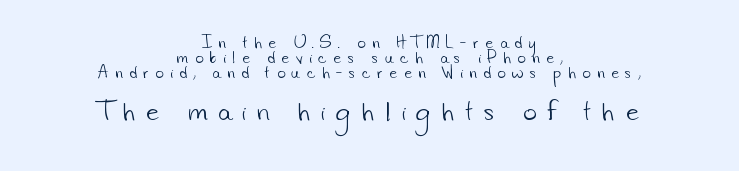
The image shows 23 px text type; set centered, tight line spacing (1.08x), unusually wide letter spacing (+0.48 em), not underlined; the second (bottom) block is 1.64x larger.
